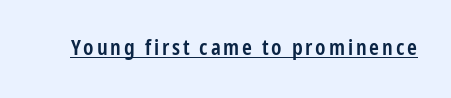
The image shows 22 px text type, upright; set underlined.
